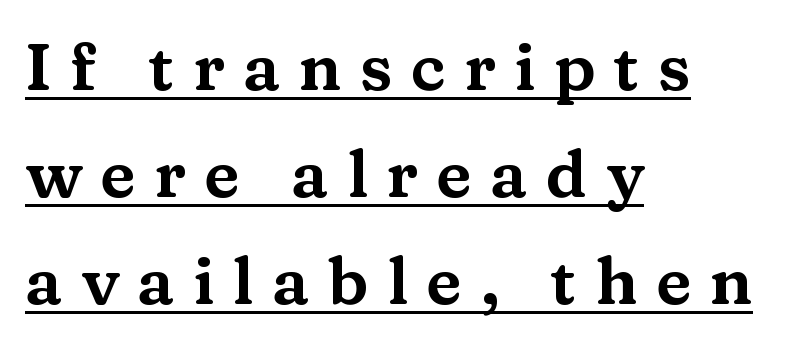
Regarding serifs, this sample has them. The rendering uses the underline text-decoration. Honestly, the row spacing looks completely unremarkable. Left-aligned paragraph, ragged on the right.
